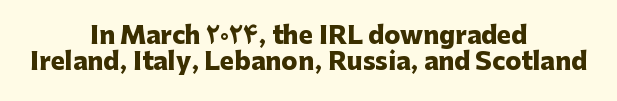
Interline gaps are noticeably narrow in this sample. Honestly, the letter spacing is just normal — you wouldn't notice it. In terms of weight, the rendering is a true, heavy bold. Does the lettering tilt? It doesn't — this is upright. The baseline area is clear. This sample is center-justified, so both line endings float freely.
